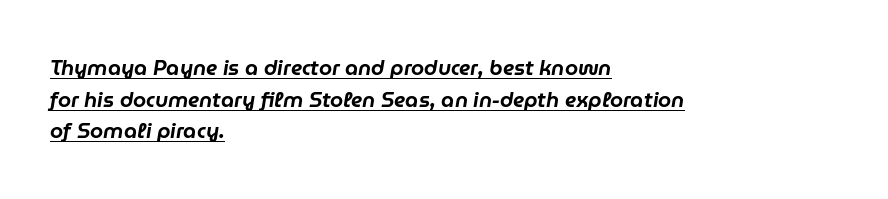
The letters are slanted; this is an italic face. Horizontal alignment here is leftward, the default for most running prose. Does extra space separate the letters? No, they use regular spacing. A typesetter would call this leading conventional body-copy spacing.
